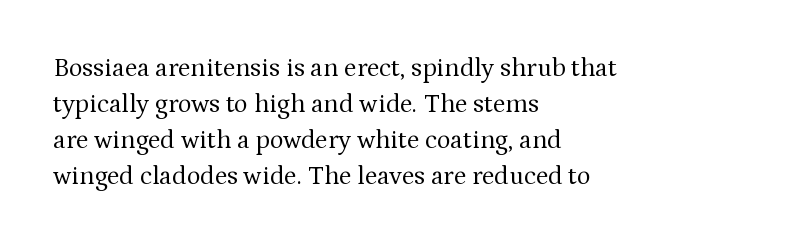
The image shows 26 px text type, upright; set left-aligned, normal line spacing (1.39x), normal letter spacing, not underlined.
